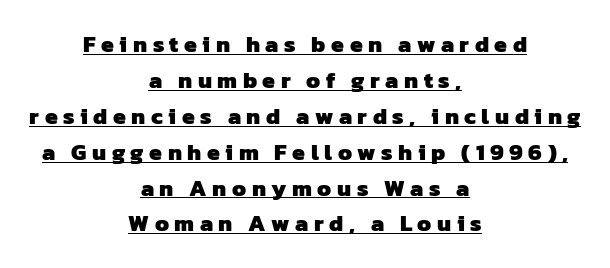
Like a heading marked for emphasis, these lines bear an underscore. If you folded the block vertically in half, each line would mirror itself in length. Observe the wide spacing: letters keep a clear distance from each other. Bold? Absolutely — the strokes are thick and heavy. The line-height multiplier appears to be the usual default.
